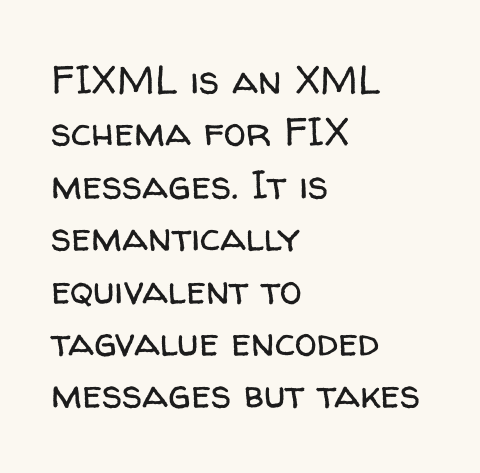
In terms of leading, this rendering sits right in the middle. This sample has the flowing, uneven cadence of proportional lettering. I'd call this a sans setting — the letters go barefoot. No chunkiness to these letters — they're not bold. Teacher's note: observe the even left margin — that is flush-left alignment.
